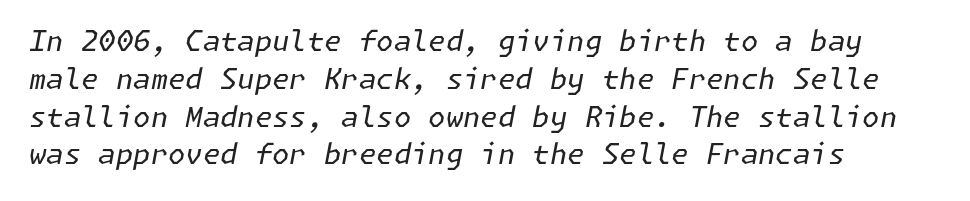
Q: Is the text bold? A: No.
Q: Is the text italic (slanted)? A: Yes, it leans right by about 11 degrees.
Q: Is the text underlined? A: No.
Q: How is the paragraph aligned? A: Left-aligned.
Q: Is the spacing between letters normal or unusually wide? A: Normal.
Q: Is the spacing between lines tight, normal or loose? A: Normal.
Q: Width (condensed, normal, or wide)? A: Normal.
Q: Stroke contrast? A: Low.
Q: x-height? A: Medium.
